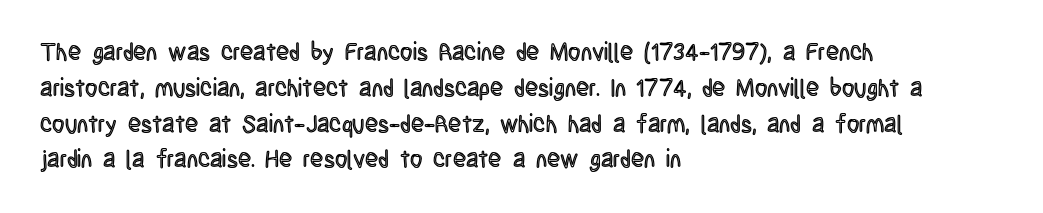
The image shows 24 px text type, upright; set left-aligned, normal line spacing (1.49x), normal letter spacing, not underlined.
